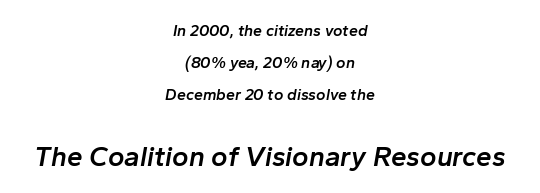
The image shows 28 px semibold type, italic (leaning right); set centered, loose line spacing (2.01x), normal letter spacing, not underlined; the second (bottom) block is 1.75x larger; low stroke contrast and a medium x-height.
